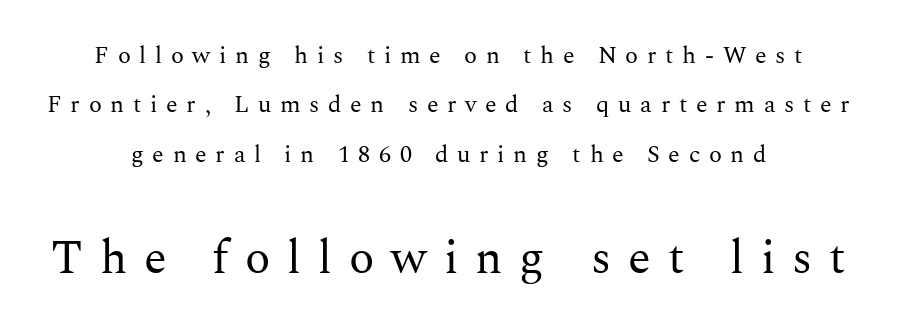
The image shows 47 px regular-weight serif type, upright; set centered, loose line spacing (2.06x), unusually wide letter spacing (+0.36 em), not underlined; the second (bottom) block is 1.96x larger; medium stroke contrast and a medium x-height.
